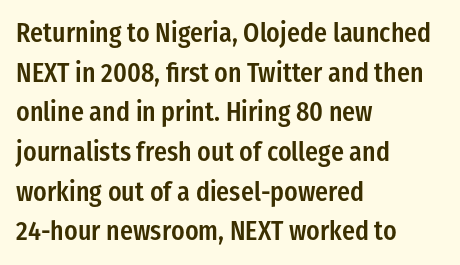
Q: Is the text bold? A: Semi-bold.
Q: Is the text italic (slanted)? A: No, it is upright.
Q: Is the text underlined? A: No.
Q: How is the paragraph aligned? A: Left-aligned.
Q: Is the spacing between letters normal or unusually wide? A: Normal.
Q: Is the spacing between lines tight, normal or loose? A: Normal.
